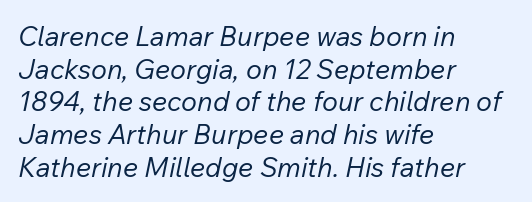
Posture: slanted. Compared with a typical body face, this is equally light or lighter still. Words appear dense and cohesive because spacing is normal. These lines are set flush left with a ragged right edge. Decoration check: the copy has no underline.
